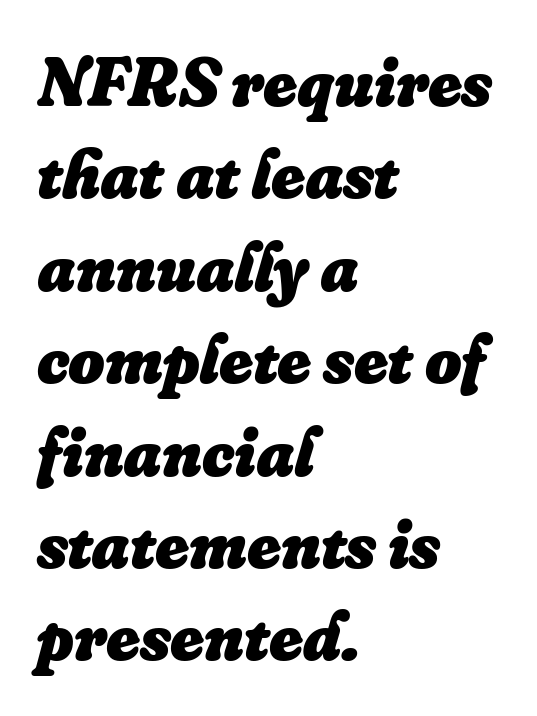
Quick note: interline space is typical. When letters slant like this, we call the style italic. This rendering features lettering with no underline. Caption: bold face, heavy strokes. Compared with typical body copy, the letter spacing here is the same. Horizontally, the lines are justified to the leading edge only.
